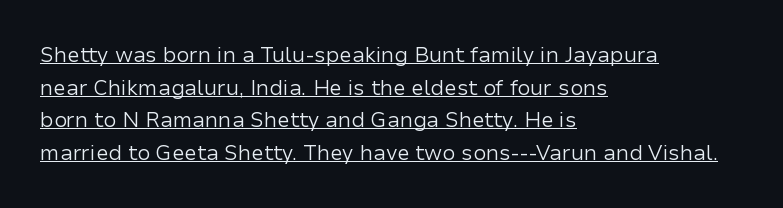
{"italic": "no", "bold": "no", "underline": "yes", "align": "left", "line_spacing": "normal", "line_spacing_ratio": 1.55, "letter_spacing": "normal", "letter_spacing_em": 0.0, "glyph_px": 21}
